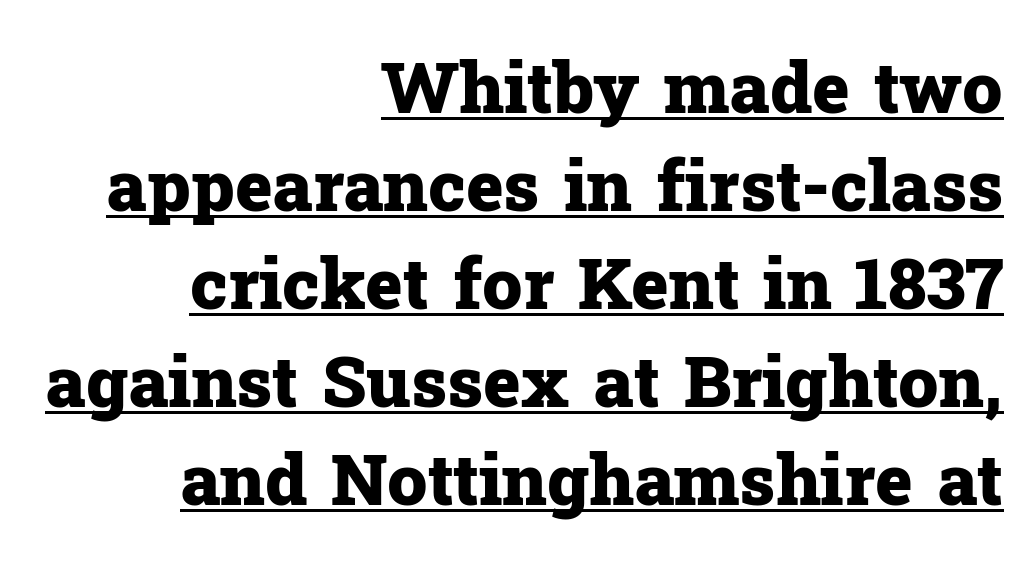
Q: Is the text bold? A: Yes.
Q: Is the text italic (slanted)? A: No, it is upright.
Q: Is the typeface a serif or a sans-serif typeface? A: Serif.
Q: Is the text underlined? A: Yes.
Q: How is the paragraph aligned? A: Right-aligned.
Q: Is the spacing between letters normal or unusually wide? A: Normal.
Q: Is the spacing between lines tight, normal or loose? A: Normal.
Q: Width (condensed, normal, or wide)? A: Normal.
Q: Stroke contrast? A: Low.
Q: x-height? A: Medium.
Q: Monospaced? A: No.
